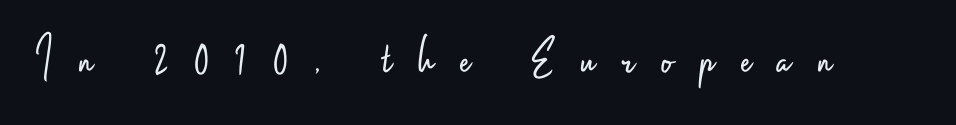
{"serif": "no", "bold": "no", "weight": "light", "width": "condensed", "stroke_contrast": "low", "x_height": "small", "monospaced": "no", "underline": "no", "letter_spacing": "wide", "letter_spacing_em": 0.49, "glyph_px": 54}
